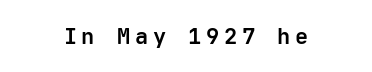
{"italic": "no", "bold": "yes", "underline": "no", "align": "center", "letter_spacing": "wide", "letter_spacing_em": 0.21, "glyph_px": 22}
